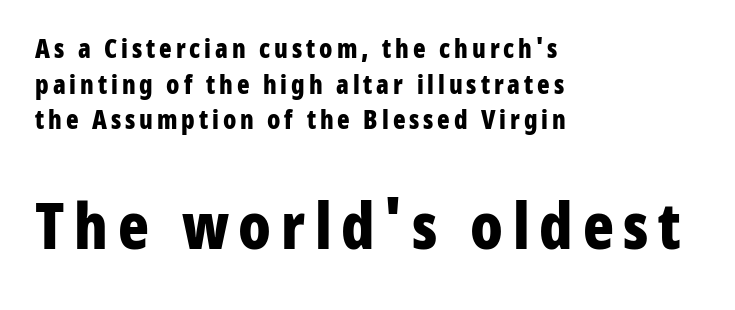
Q: Is the text bold? A: Yes.
Q: Is the text italic (slanted)? A: No, it is upright.
Q: Is the typeface a serif or a sans-serif typeface? A: Sans-serif.
Q: Is the text underlined? A: No.
Q: How is the paragraph aligned? A: Left-aligned.
Q: Is the spacing between lines tight, normal or loose? A: Normal.
Q: Which block of text is set in a larger size, the first (top) or the second (bottom)? A: The second (bottom) one.
Q: Width (condensed, normal, or wide)? A: Condensed.
Q: Stroke contrast? A: Low.
Q: x-height? A: Medium.
Q: Monospaced? A: No.
